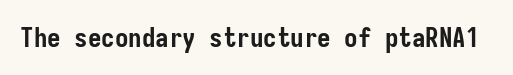
The image shows 27 px bold type, upright; set normal letter spacing, not underlined.
